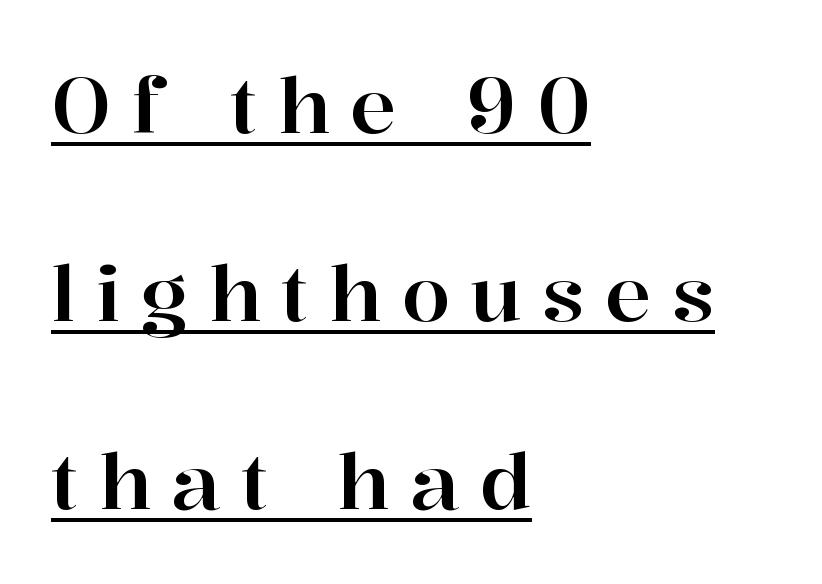
Q: Is the text italic (slanted)? A: No, it is upright.
Q: Is the typeface a serif or a sans-serif typeface? A: Serif.
Q: Is the text underlined? A: Yes.
Q: How is the paragraph aligned? A: Left-aligned.
Q: Is the spacing between letters normal or unusually wide? A: Unusually wide.
Q: Is the spacing between lines tight, normal or loose? A: Loose.
Q: Width (condensed, normal, or wide)? A: Normal.
Q: Stroke contrast? A: High.
Q: x-height? A: Medium.
Q: Monospaced? A: No.
